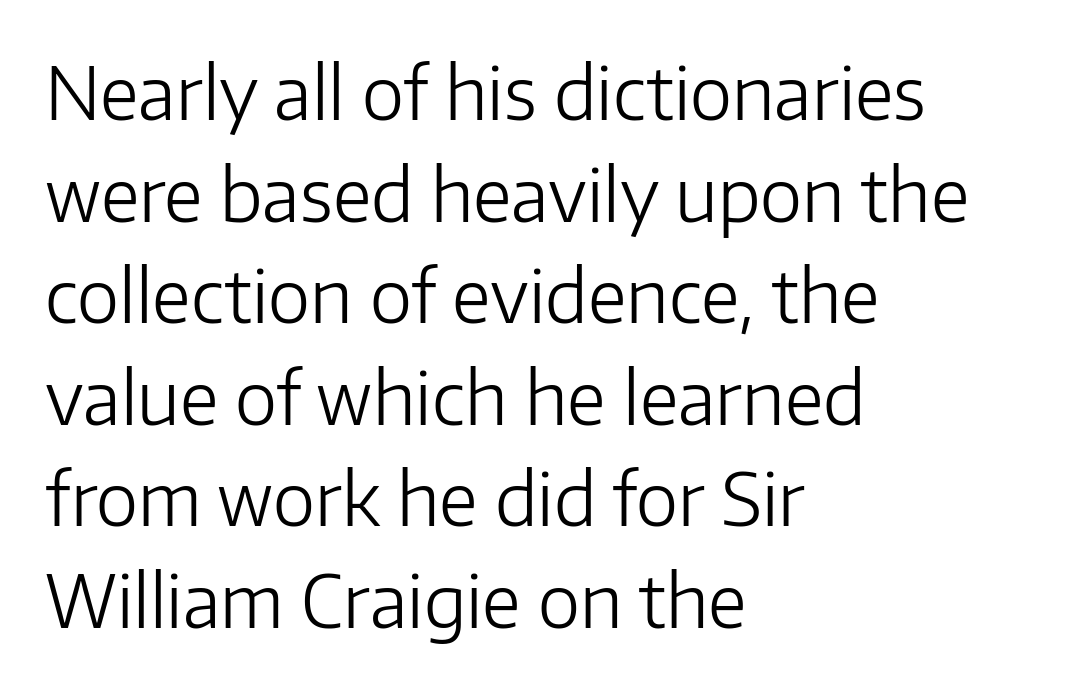
{"serif": "no", "italic": "no", "bold": "no", "weight": "light", "width": "normal", "stroke_contrast": "low", "x_height": "medium", "monospaced": "no", "underline": "no", "align": "left", "line_spacing": "normal", "line_spacing_ratio": 1.41, "letter_spacing": "normal", "letter_spacing_em": 0.0, "glyph_px": 72}
